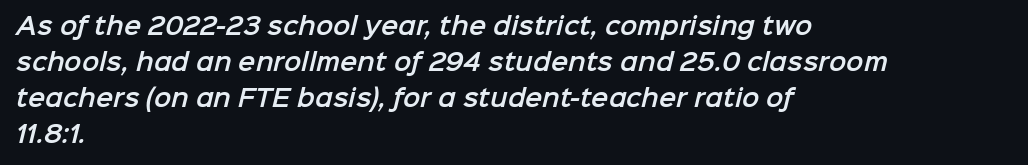
Q: Is the text underlined? A: No.
Q: How is the paragraph aligned? A: Left-aligned.
Q: Is the spacing between letters normal or unusually wide? A: Normal.
Q: Is the spacing between lines tight, normal or loose? A: Normal.
